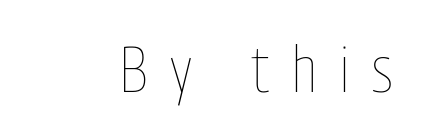
Clear beneath every line of the passage. Honestly, the letter spacing is so wide it's the main thing you notice. In terms of posture, this sample is upright. The characters are drawn with everyday or finer stroke widths.
